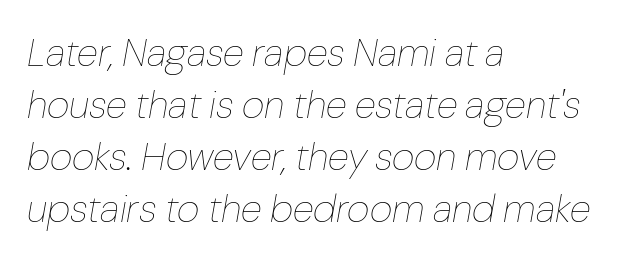
Is the stroke heavy? The answer is a plain regular-or-lighter. Observe the lean: these are italic letterforms. The face used here is proportionally spaced, like ordinary book or web type. Words appear dense and cohesive because spacing is normal. Which margin do the lines hug? The left one — the right edge is uneven. The passage shown is not underscored anywhere.
